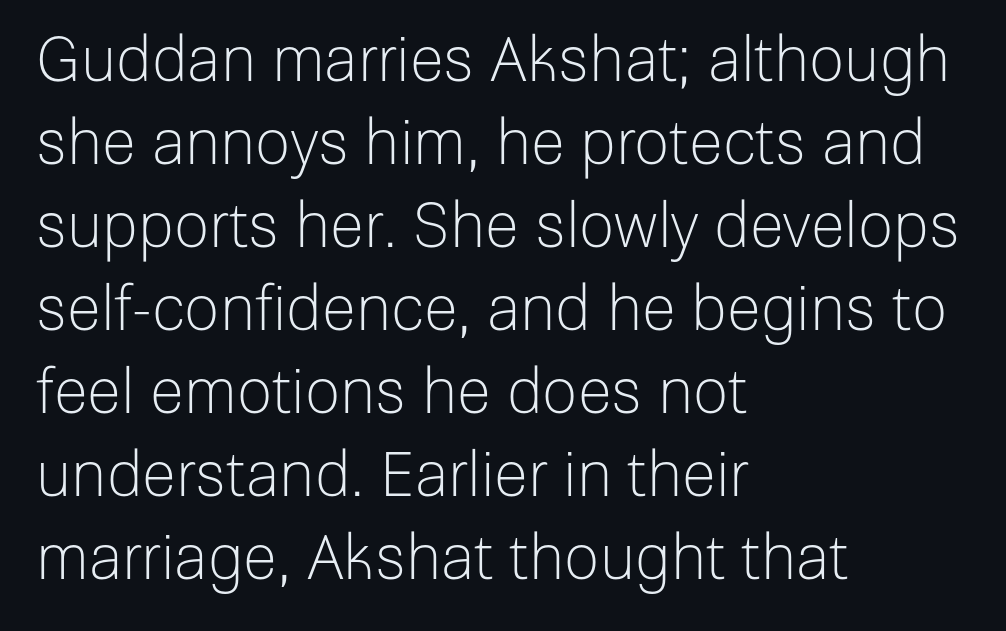
Quick note: not italic, upright. Any mark beneath the type? The region is blank. Stem width sits at or under what a default text font uses. You could not count columns in this text — the font is proportionally spaced. The compositor pushed each line to the left boundary.
